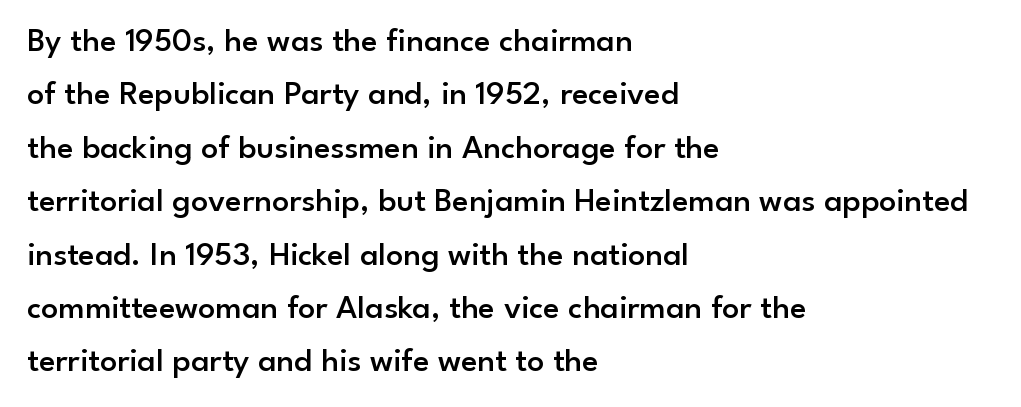
Q: Is the text bold? A: Semi-bold.
Q: Is the text italic (slanted)? A: No, it is upright.
Q: Is the typeface a serif or a sans-serif typeface? A: Sans-serif.
Q: Is the text underlined? A: No.
Q: How is the paragraph aligned? A: Left-aligned.
Q: Is the spacing between letters normal or unusually wide? A: Normal.
Q: Is the spacing between lines tight, normal or loose? A: Normal.
Q: Width (condensed, normal, or wide)? A: Normal.
Q: Stroke contrast? A: Low.
Q: x-height? A: Small.
Q: Monospaced? A: No.
